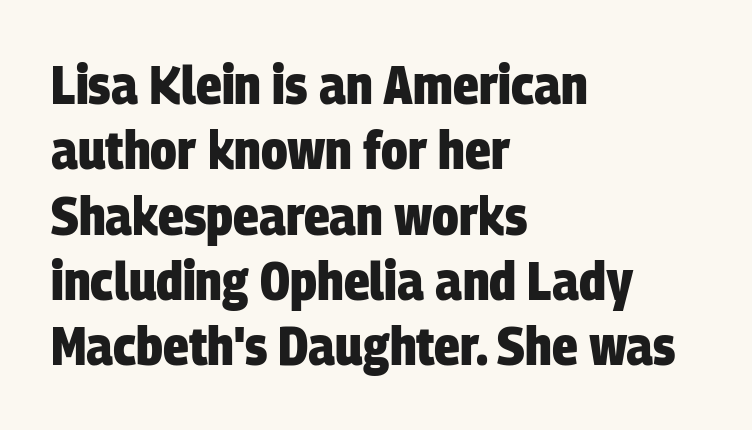
The image shows 54 px heavy, condensed sans-serif type; set left-aligned, line spacing 1.21x, normal letter spacing, not underlined; low stroke contrast and a large x-height.
